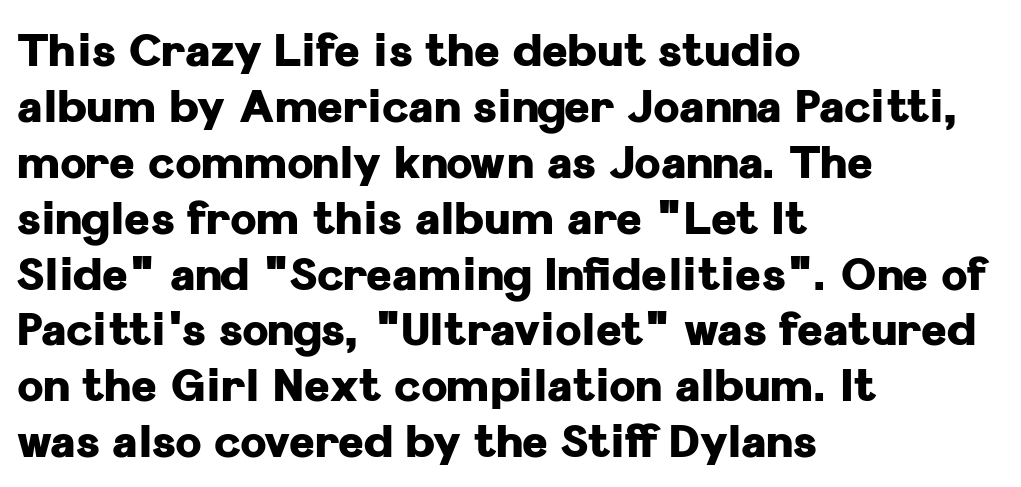
In terms of letterform style, serifs are entirely absent. Evenly set lines give the paragraph a standard silhouette. Letters rest on an invisible, unmarked baseline. Words appear dense and cohesive because spacing is normal.
